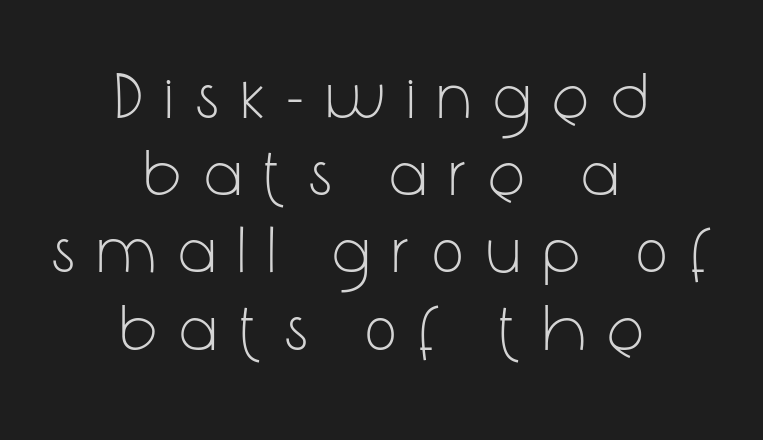
{"serif": "no", "italic": "no", "bold": "no", "weight": "light", "width": "condensed", "stroke_contrast": "low", "x_height": "medium", "monospaced": "no", "underline": "no", "align": "center", "line_spacing_ratio": 1.17, "letter_spacing": "wide", "letter_spacing_em": 0.37, "glyph_px": 66}
